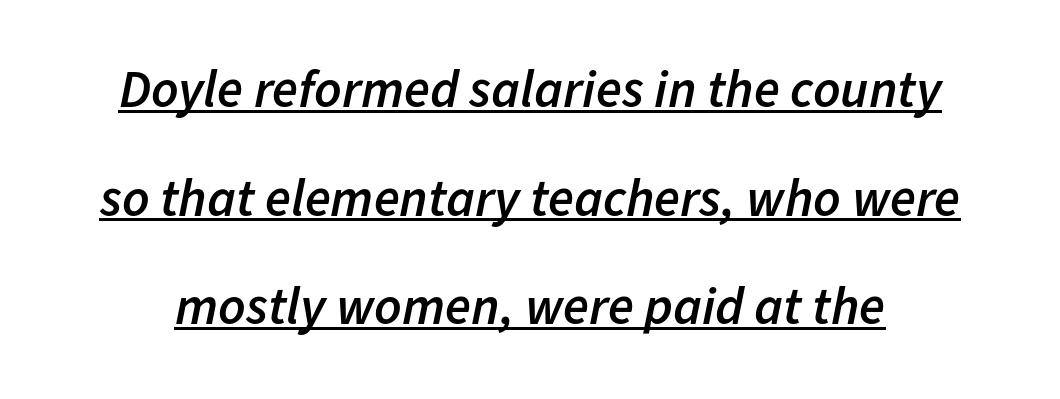
Q: Is the text bold? A: Semi-bold.
Q: Is the text italic (slanted)? A: Yes, it leans right by about 11 degrees.
Q: Is the text underlined? A: Yes.
Q: Is the spacing between letters normal or unusually wide? A: Normal.
Q: Is the spacing between lines tight, normal or loose? A: Loose.
Q: Width (condensed, normal, or wide)? A: Normal.
Q: Stroke contrast? A: Low.
Q: x-height? A: Medium.
Q: Monospaced? A: No.
